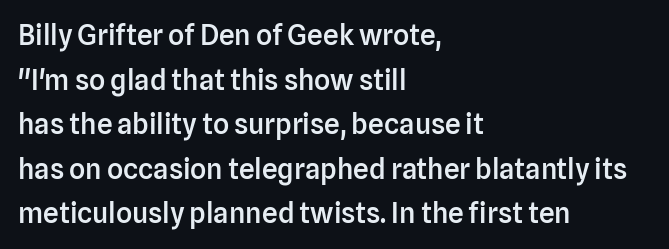
Q: Is the text bold? A: Semi-bold.
Q: Is the text italic (slanted)? A: No, it is upright.
Q: Is the typeface a serif or a sans-serif typeface? A: Sans-serif.
Q: Is the text underlined? A: No.
Q: How is the paragraph aligned? A: Left-aligned.
Q: Is the spacing between letters normal or unusually wide? A: Normal.
Q: Is the spacing between lines tight, normal or loose? A: Normal.
Q: Width (condensed, normal, or wide)? A: Normal.
Q: Stroke contrast? A: Low.
Q: x-height? A: Medium.
Q: Monospaced? A: No.
